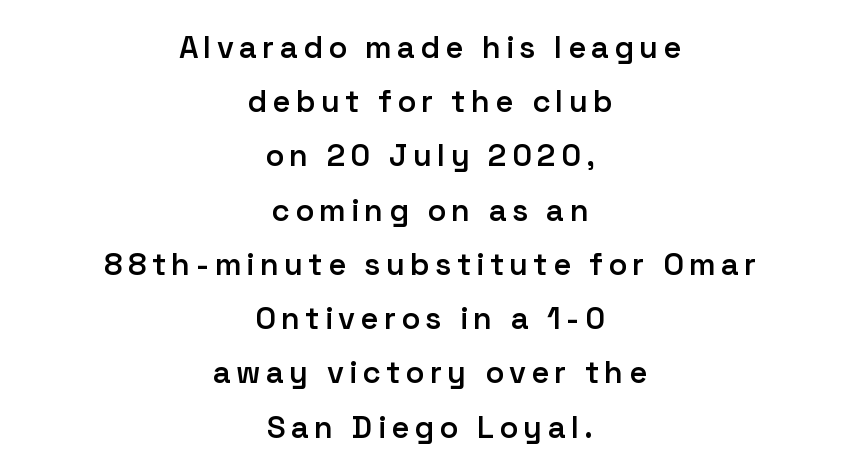
Q: Is the text bold? A: Semi-bold.
Q: Is the text italic (slanted)? A: No, it is upright.
Q: Is the typeface a serif or a sans-serif typeface? A: Sans-serif.
Q: Is the text underlined? A: No.
Q: How is the paragraph aligned? A: Centered.
Q: Width (condensed, normal, or wide)? A: Normal.
Q: Stroke contrast? A: Low.
Q: x-height? A: Medium.
Q: Monospaced? A: No.
